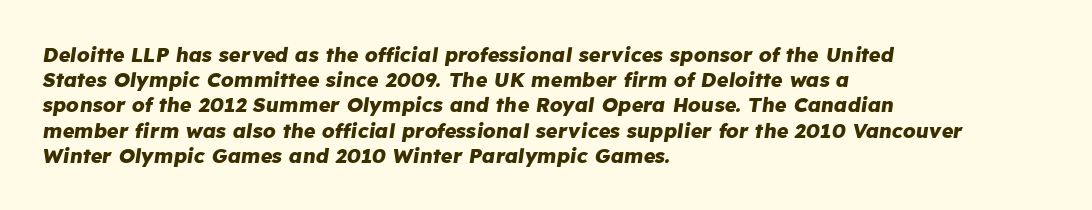
{"italic": "yes", "lean": "right", "slant_degrees": 8, "bold": "yes", "underline": "no", "align": "left", "line_spacing": "normal", "line_spacing_ratio": 1.26, "letter_spacing": "normal", "letter_spacing_em": 0.0, "glyph_px": 20}
